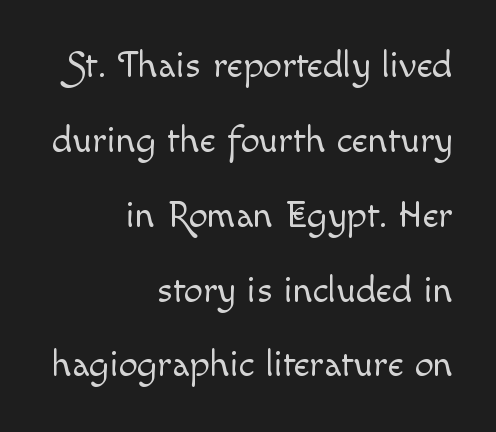
The image shows 38 px light type, upright; set right-aligned, loose line spacing (1.97x), normal letter spacing, not underlined; a small x-height.
